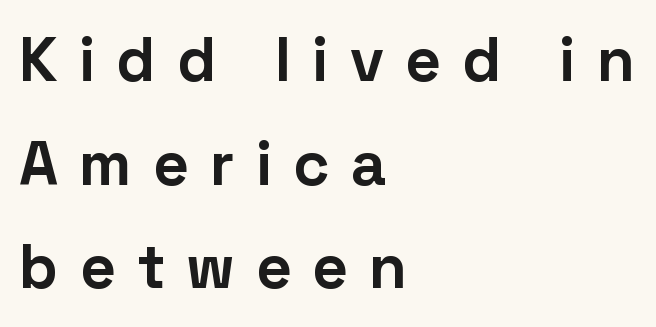
The image shows 62 px bold sans-serif type, upright; set left-aligned, normal line spacing (1.67x), unusually wide letter spacing (+0.34 em), not underlined; low stroke contrast and a medium x-height.
